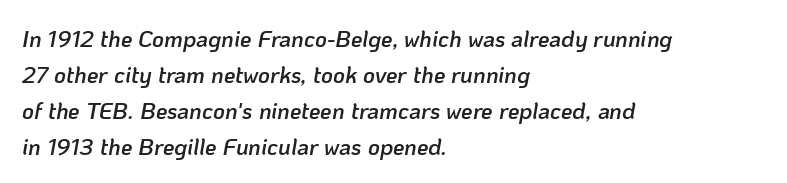
The image shows 23 px text type, italic (leaning right); set left-aligned, normal line spacing (1.56x), normal letter spacing, not underlined.
